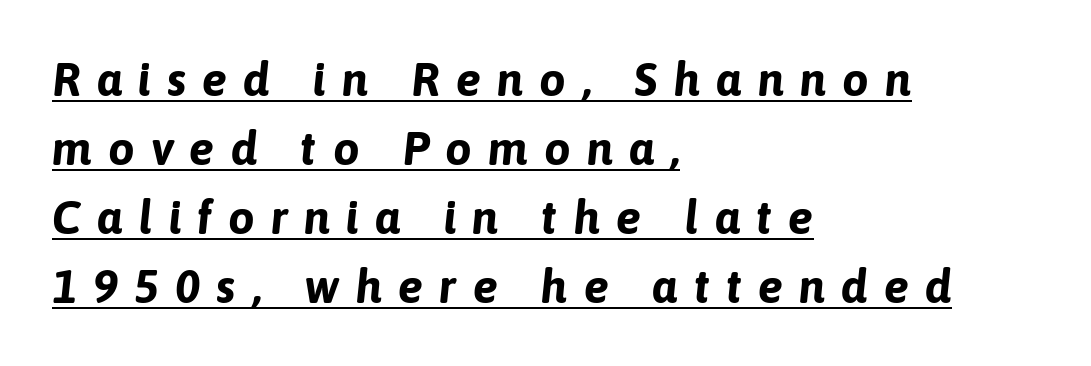
The image shows 47 px bold type, italic (leaning right); set left-aligned, normal line spacing (1.47x), unusually wide letter spacing (+0.34 em), underlined; low stroke contrast and a medium x-height.
